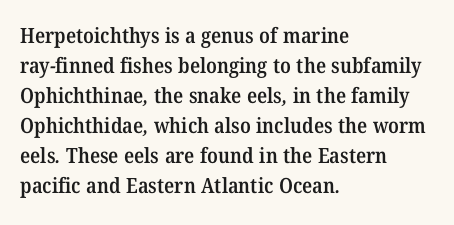
Each row of text sits above clean, open space. Alignment: flush left. Slightly chunky letters — semibold, I'd say, not full bold. The rows are spaced the way most documents space them. Tracking here is standard; glyphs follow each other at the usual distance.
